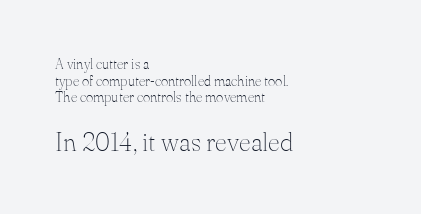
The image shows 26 px text type, upright; set left-aligned, line spacing 1.18x, normal letter spacing, not underlined; the second (bottom) block is 1.86x larger.
